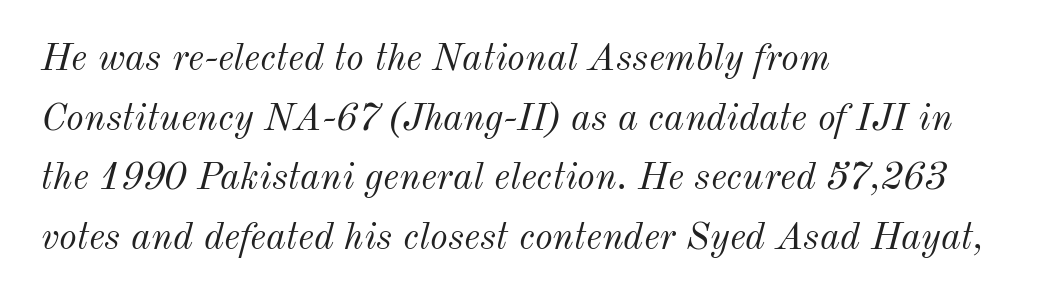
Does the lettering tilt? It does — this is italic. The rendering uses a moderate line-height, typical for paragraphs. The lines are quadded left. The rendering uses natural spacing where letterforms have individual widths. The font sits on the lighter half of the weight spectrum, regular included. The tracking reads as untouched default to a designer's eye.
